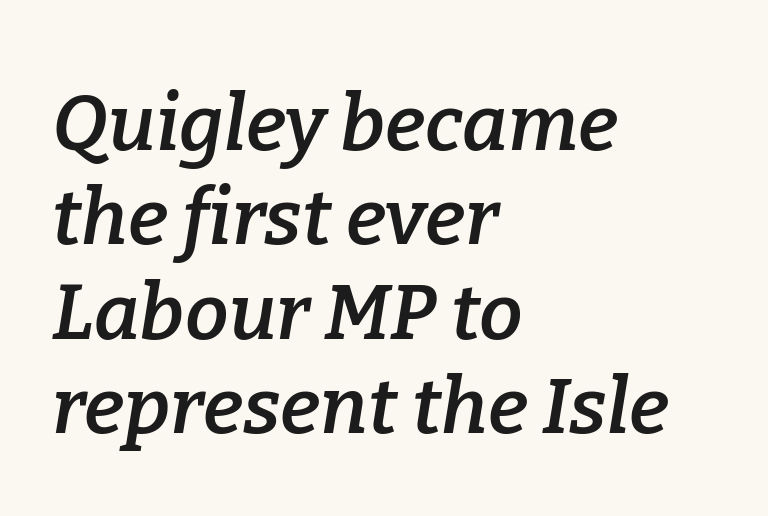
The image shows 78 px semibold serif type, italic (leaning right); set left-aligned, line spacing 1.21x, normal letter spacing, not underlined; low stroke contrast and a medium x-height.
